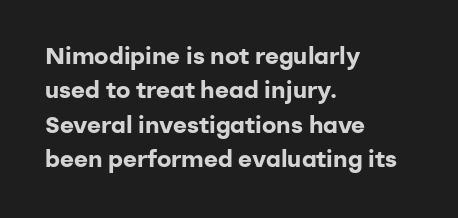
The passage shown is emphatically bold. The space directly below the letters is spotless. Italic? Not at all — the glyphs are vertical. The block of text has a typical density, with ordinary space between rows.
